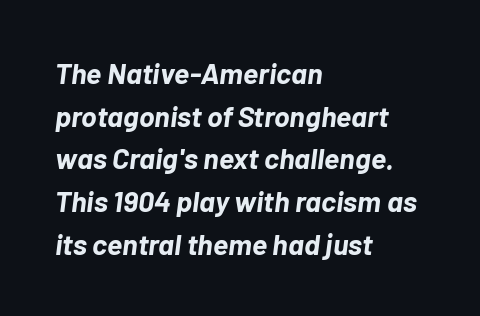
{"italic": "yes", "lean": "right", "slant_degrees": 7, "bold": "yes", "weight": "bold", "width": "normal", "stroke_contrast": "low", "x_height": "medium", "monospaced": "no", "underline": "no", "align": "left", "line_spacing": "normal", "line_spacing_ratio": 1.47, "letter_spacing": "normal", "letter_spacing_em": 0.0, "glyph_px": 29}
